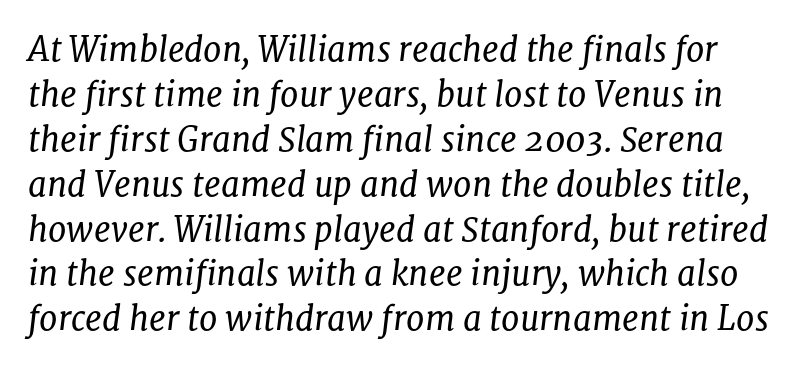
Compared with typical paragraphs, the rows here are spaced about the same. The glyphs are unaccompanied by any horizontal stroke below them. Think of a printed novel: that variable character pitch is what you see here. Caption: standard tracking, unaltered. The strokes carry an ordinary text weight at most. What kind of face is this? One with serifs.
